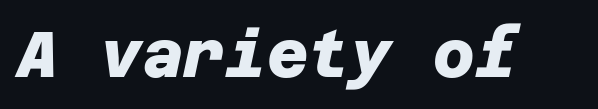
Summary of weight: heavy, a full bold. A typesetter would call this zero additional tracking. No word sits above an underline. The typeface chosen for these lines omits serifs.
